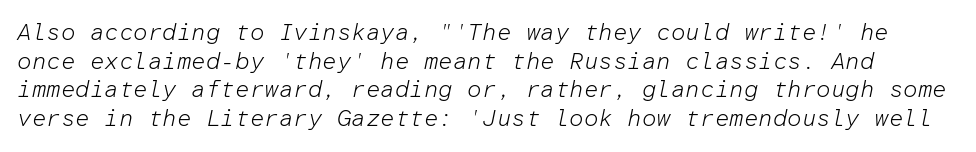
Q: Is the text bold? A: No.
Q: Is the text italic (slanted)? A: Yes, it leans right by about 12 degrees.
Q: Is the text underlined? A: No.
Q: Is the spacing between letters normal or unusually wide? A: Normal.
Q: Is the spacing between lines tight, normal or loose? A: Normal.
